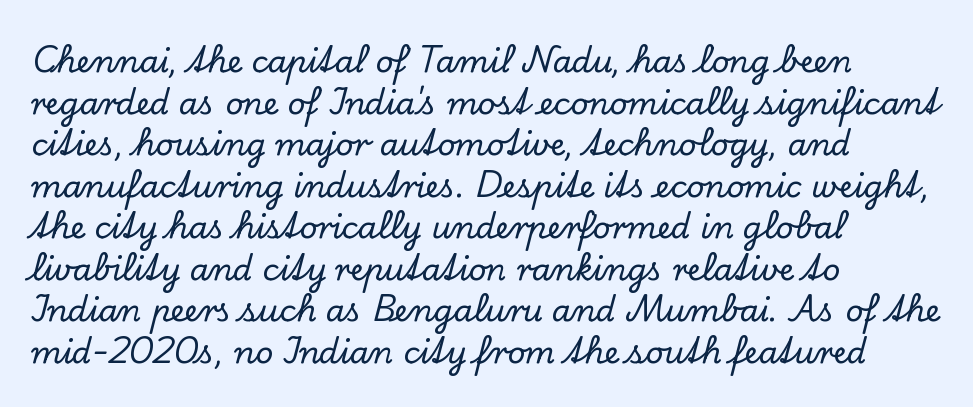
Q: Is the text italic (slanted)? A: Yes.
Q: Is the typeface a serif or a sans-serif typeface? A: Serif.
Q: Is the text underlined? A: No.
Q: How is the paragraph aligned? A: Left-aligned.
Q: Is the spacing between letters normal or unusually wide? A: Normal.
Q: Is the spacing between lines tight, normal or loose? A: Normal.
Q: Width (condensed, normal, or wide)? A: Normal.
Q: Stroke contrast? A: Low.
Q: x-height? A: Small.
Q: Monospaced? A: No.
